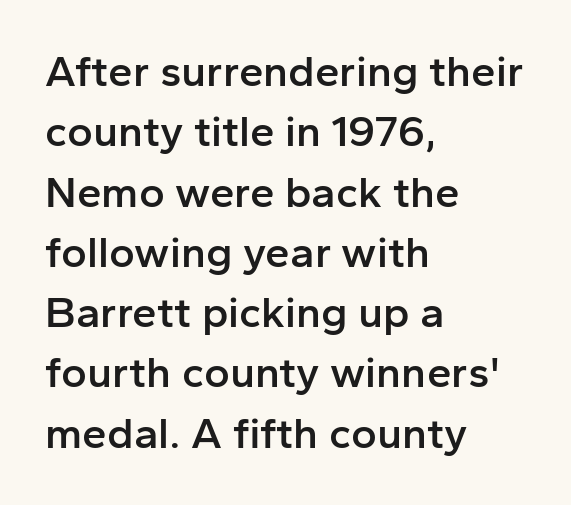
Q: Is the text bold? A: Semi-bold.
Q: Is the text italic (slanted)? A: No, it is upright.
Q: Is the typeface a serif or a sans-serif typeface? A: Sans-serif.
Q: Is the text underlined? A: No.
Q: How is the paragraph aligned? A: Left-aligned.
Q: Is the spacing between letters normal or unusually wide? A: Normal.
Q: Is the spacing between lines tight, normal or loose? A: Normal.
Q: Width (condensed, normal, or wide)? A: Normal.
Q: Stroke contrast? A: Low.
Q: x-height? A: Medium.
Q: Monospaced? A: No.
